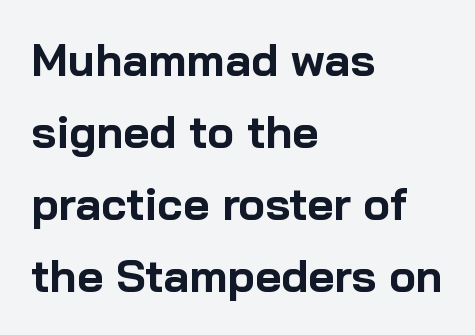
The image shows 45 px bold sans-serif type, upright; set left-aligned, normal line spacing (1.6x), normal letter spacing, not underlined; low stroke contrast and a medium x-height.
